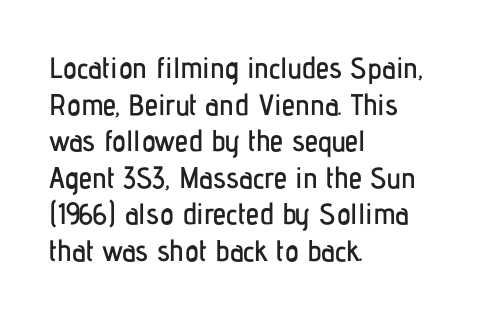
Q: Is the text italic (slanted)? A: No, it is upright.
Q: Is the typeface a serif or a sans-serif typeface? A: Sans-serif.
Q: Is the text underlined? A: No.
Q: How is the paragraph aligned? A: Left-aligned.
Q: Is the spacing between letters normal or unusually wide? A: Normal.
Q: Width (condensed, normal, or wide)? A: Condensed.
Q: Stroke contrast? A: Low.
Q: x-height? A: Medium.
Q: Monospaced? A: No.
